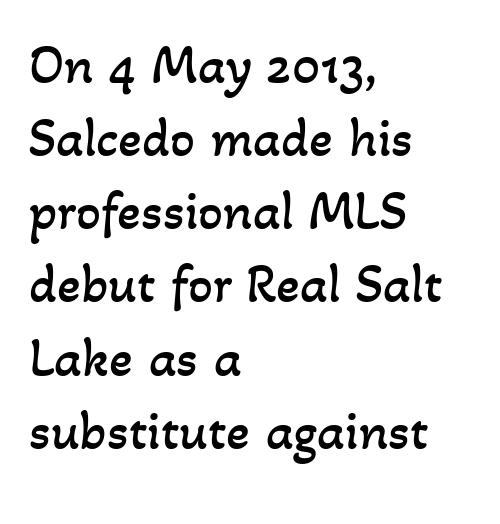
On a weight scale, this lands at 450 or below. The words here are not underlined. A typesetter would call this zero additional tracking. The face used here is proportionally spaced, like ordinary book or web type. These lines are set flush left with a ragged right edge. The designer left line spacing at the default.
